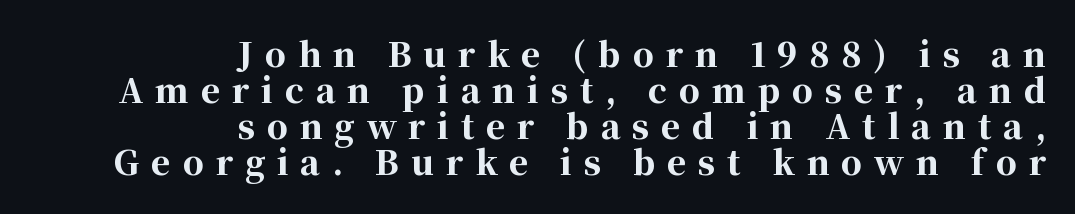
The gap between lines stays unmarked. You could only call the tracking loose — the letters float apart. What kind of face is this? One with serifs. Each line ends at the same right margin while the left side varies. Caption: bold face, heavy strokes. Think of a printed novel: that variable character pitch is what you see here.
